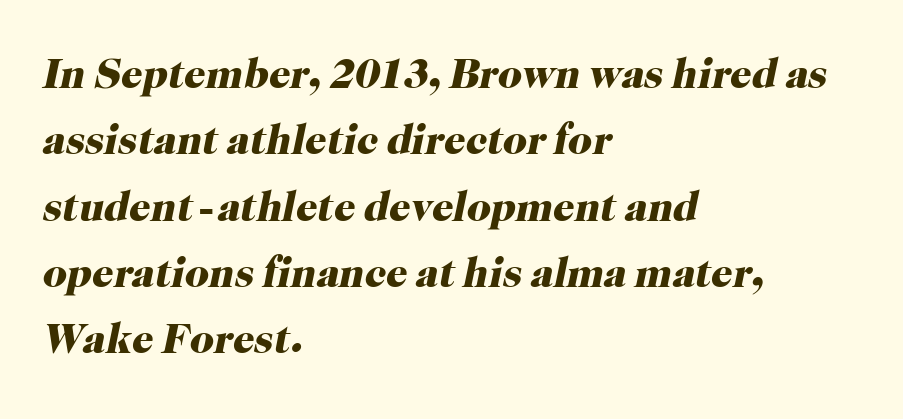
Q: Is the text bold? A: Yes.
Q: Is the text italic (slanted)? A: Yes, it leans right by about 12 degrees.
Q: Is the typeface a serif or a sans-serif typeface? A: Serif.
Q: Is the text underlined? A: No.
Q: How is the paragraph aligned? A: Left-aligned.
Q: Is the spacing between letters normal or unusually wide? A: Normal.
Q: Is the spacing between lines tight, normal or loose? A: Normal.
Q: Width (condensed, normal, or wide)? A: Normal.
Q: Stroke contrast? A: High.
Q: x-height? A: Medium.
Q: Monospaced? A: No.
